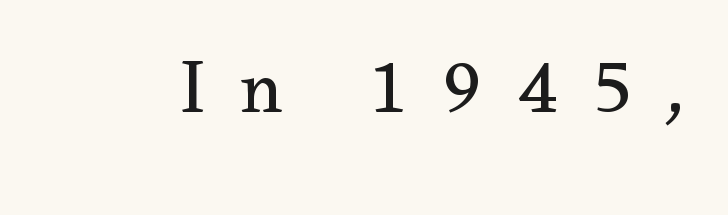
Q: Is the text bold? A: No.
Q: Is the text italic (slanted)? A: No, it is upright.
Q: Is the typeface a serif or a sans-serif typeface? A: Serif.
Q: Is the text underlined? A: No.
Q: Is the spacing between letters normal or unusually wide? A: Unusually wide.
Q: Width (condensed, normal, or wide)? A: Normal.
Q: Stroke contrast? A: Medium.
Q: x-height? A: Small.
Q: Monospaced? A: No.
